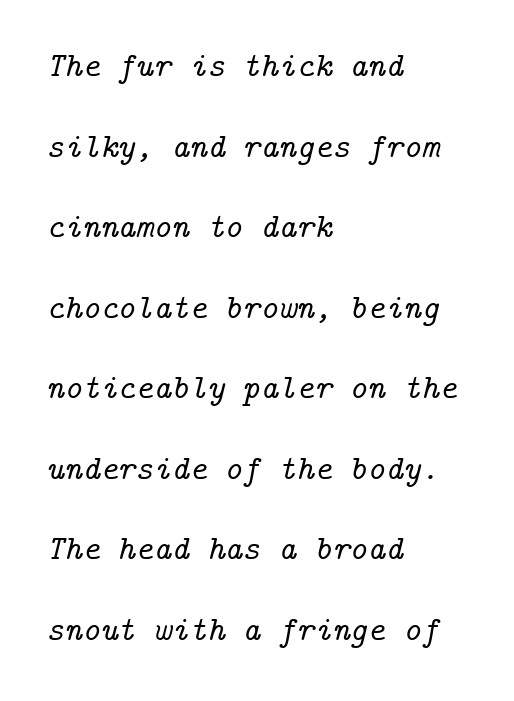
The rendering shows small feet on the letterforms — a serif design. The rendering uses a large line-height, opening up the rows. Letters rest on an invisible, unmarked baseline. Caption: standard tracking, unaltered.
